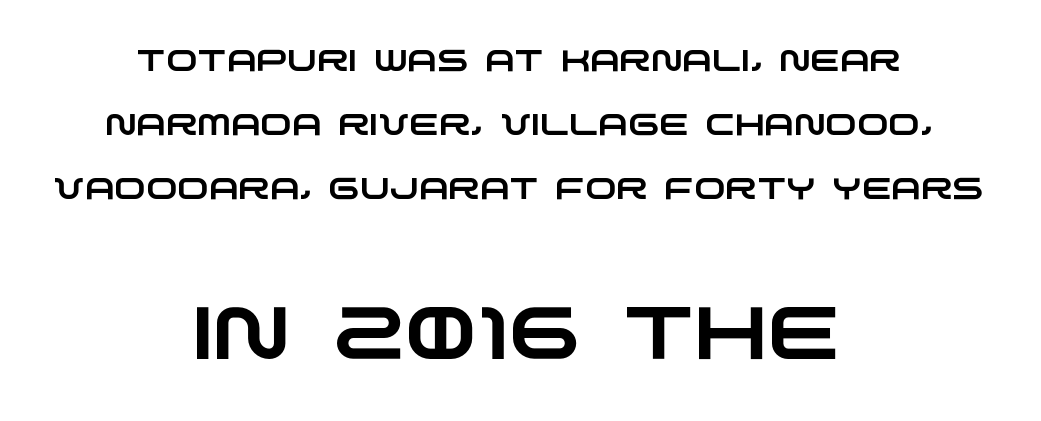
The image shows 74 px wide sans-serif type; set centered, loose line spacing (2.14x), normal letter spacing, not underlined; the second (bottom) block is 2.47x larger; low stroke contrast and a large x-height.
